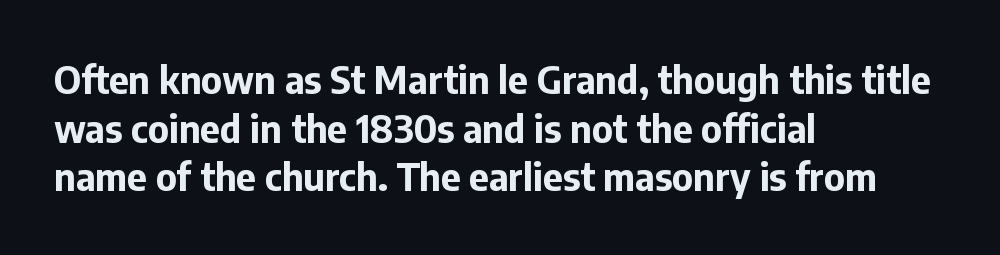
The image shows 38 px bold sans-serif type, upright; set left-aligned, normal line spacing (1.28x), normal letter spacing, not underlined; low stroke contrast and a medium x-height.
